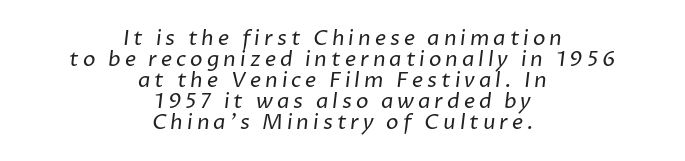
{"bold": "no", "underline": "no", "align": "center", "line_spacing": "tight", "line_spacing_ratio": 1.0, "glyph_px": 21}
